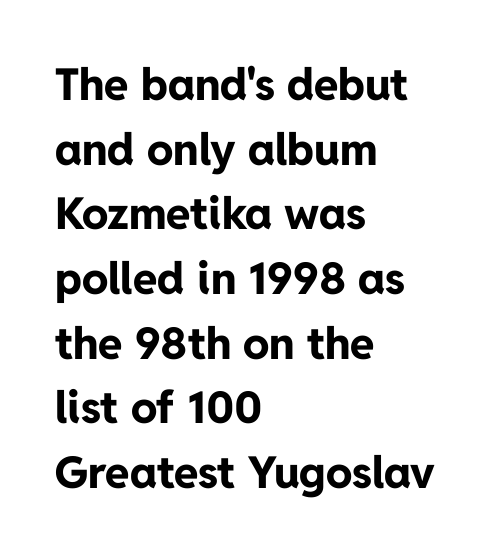
{"serif": "no", "italic": "no", "bold": "yes", "weight": "bold", "width": "normal", "stroke_contrast": "low", "x_height": "medium", "monospaced": "no", "underline": "no", "align": "left", "line_spacing": "normal", "line_spacing_ratio": 1.47, "letter_spacing": "normal", "letter_spacing_em": 0.0, "glyph_px": 44}
